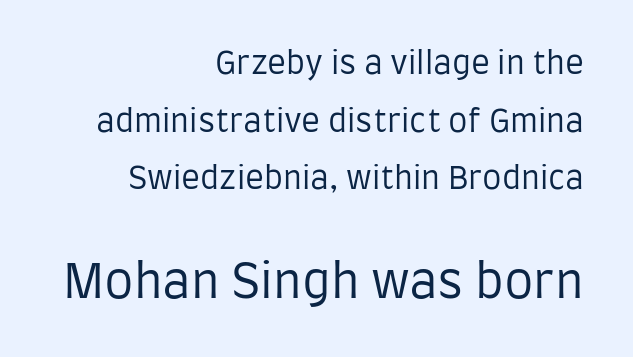
{"serif": "no", "italic": "no", "bold": "no", "weight": "regular", "width": "condensed", "stroke_contrast": "low", "x_height": "large", "monospaced": "no", "underline": "no", "align": "right", "line_spacing_ratio": 1.86, "letter_spacing": "normal", "letter_spacing_em": 0.0, "larger_block": "second", "size_ratio": 1.52, "glyph_px": 47}
